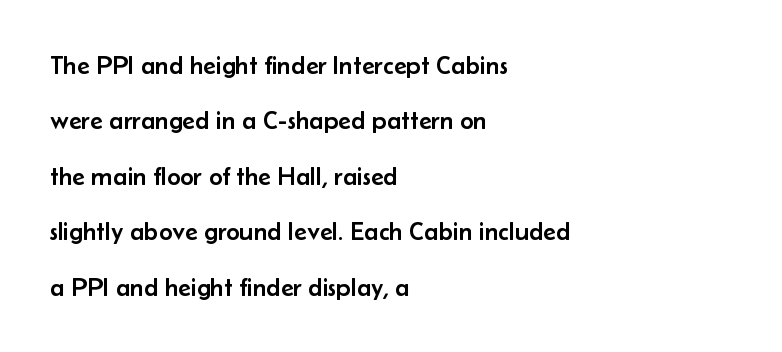
These lines stand farther apart than default settings would place them. Observe the ordinary spacing: letters are neighbours, not strangers. The lines are quadded left. Each row of text sits above clean, open space.
